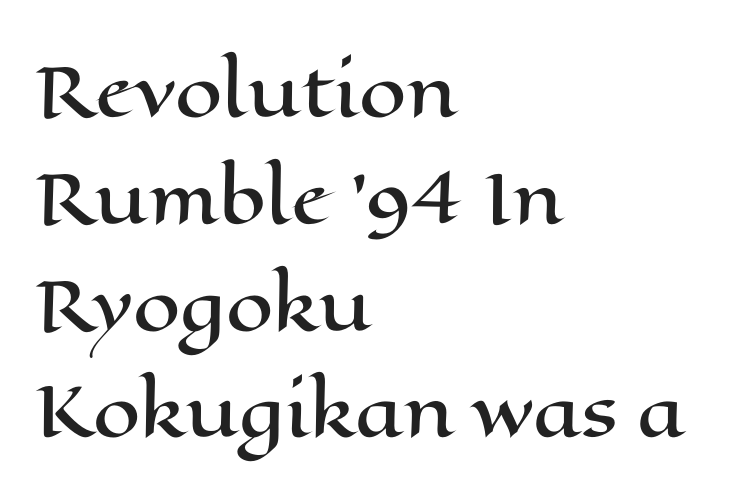
Q: Is the text italic (slanted)? A: No, it is upright.
Q: Is the text underlined? A: No.
Q: How is the paragraph aligned? A: Left-aligned.
Q: Is the spacing between letters normal or unusually wide? A: Normal.
Q: Is the spacing between lines tight, normal or loose? A: Normal.
Q: Width (condensed, normal, or wide)? A: Wide.
Q: Stroke contrast? A: High.
Q: x-height? A: Medium.
Q: Monospaced? A: No.
